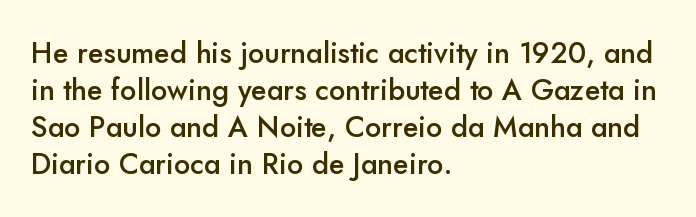
Typographically, this falls in the sans-serif category. The compositor pushed each line to the left boundary. The rendering keeps characters at their native spacing. Is there any slant? The stems are plumb.
